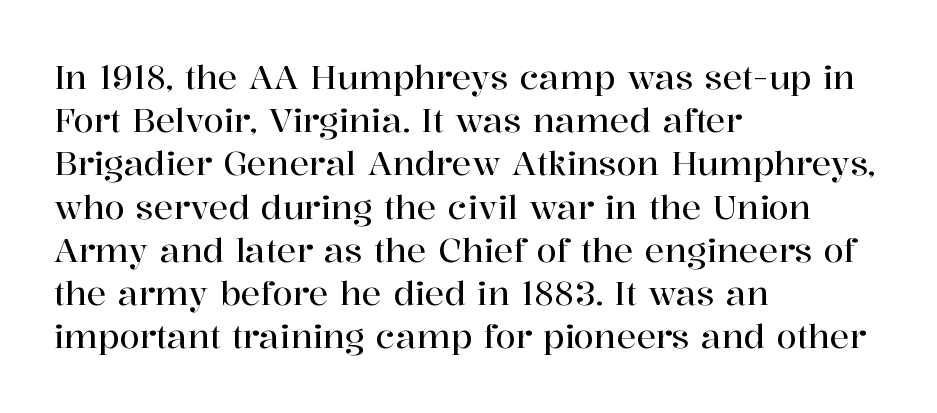
{"serif": "yes", "italic": "no", "width": "normal", "stroke_contrast": "high", "x_height": "medium", "monospaced": "no", "underline": "no", "align": "left", "line_spacing": "normal", "line_spacing_ratio": 1.31, "letter_spacing": "normal", "letter_spacing_em": 0.0, "glyph_px": 33}
